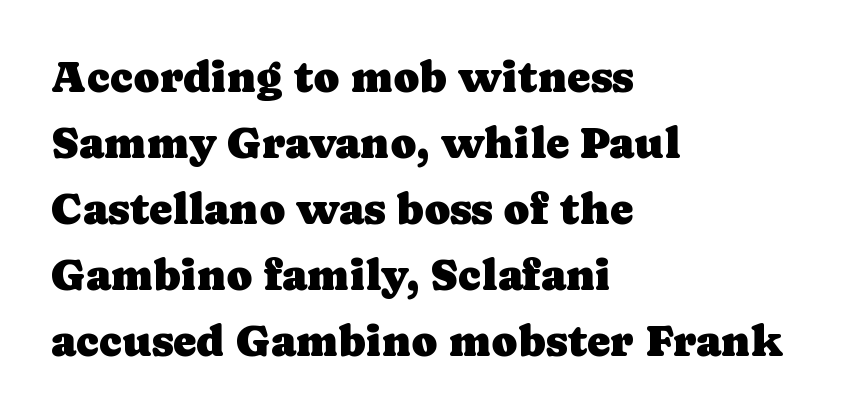
The image shows 44 px serif type, upright; set left-aligned, normal line spacing (1.5x), normal letter spacing, not underlined; low stroke contrast and a medium x-height.
